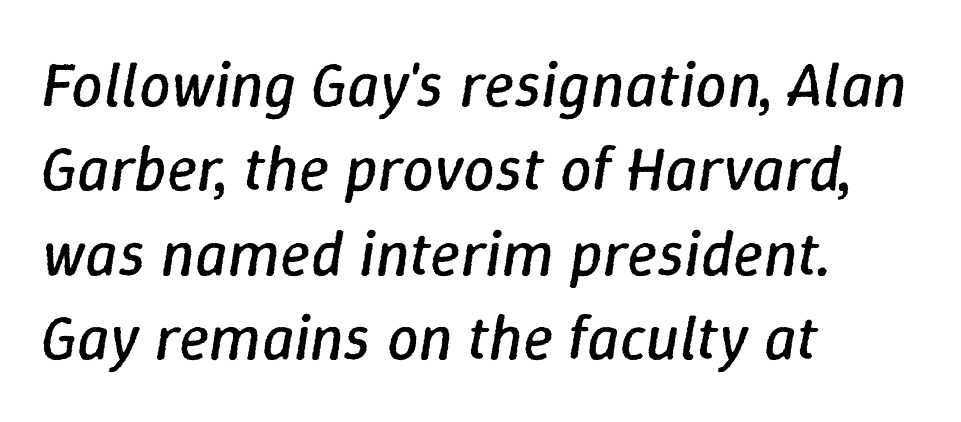
You could call the tracking neutral — neither tight nor loose. The zone under the glyphs is completely vacant. Summary of weight: not heavy and not bold. Caption: multi-line text, flush left, ragged right. Is the type slanted? Yes — the strokes lean at a clear angle.
